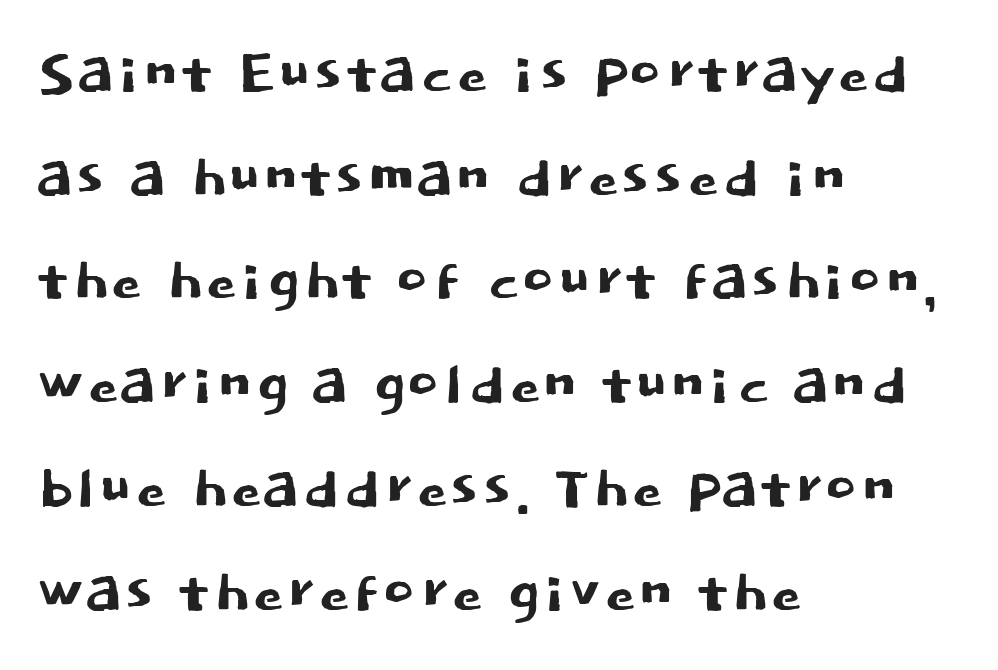
The image shows 78 px sans-serif type, upright; set left-aligned, normal line spacing (1.33x), normal letter spacing, not underlined; low stroke contrast and a large x-height.
